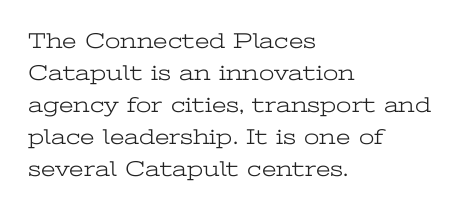
Weight: in the light-to-regular range. These lines keep a tight, regular rhythm from letter to letter. Any mark beneath the type? The region is blank. Left-aligned paragraph, ragged on the right. If you drew a line through each stem, it would be perfectly vertical. Honestly, the row spacing looks completely unremarkable.
